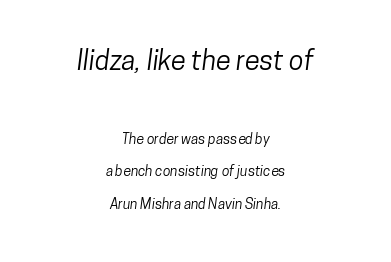
Q: Is the text underlined? A: No.
Q: How is the paragraph aligned? A: Centered.
Q: Is the spacing between letters normal or unusually wide? A: Normal.
Q: Is the spacing between lines tight, normal or loose? A: Loose.
Q: Which block of text is set in a larger size, the first (top) or the second (bottom)? A: The first (top) one.
